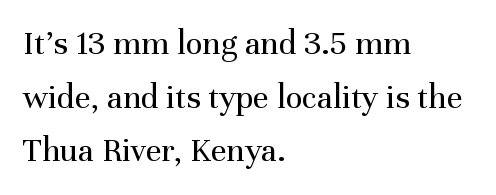
The image shows 35 px regular-weight serif type, upright; set left-aligned, normal line spacing (1.53x), normal letter spacing, not underlined; medium stroke contrast and a medium x-height.
